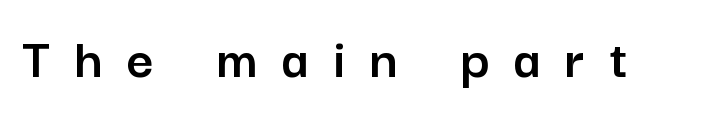
{"serif": "no", "italic": "no", "width": "normal", "stroke_contrast": "low", "x_height": "medium", "monospaced": "no", "underline": "no", "letter_spacing": "wide", "letter_spacing_em": 0.42, "glyph_px": 59}
